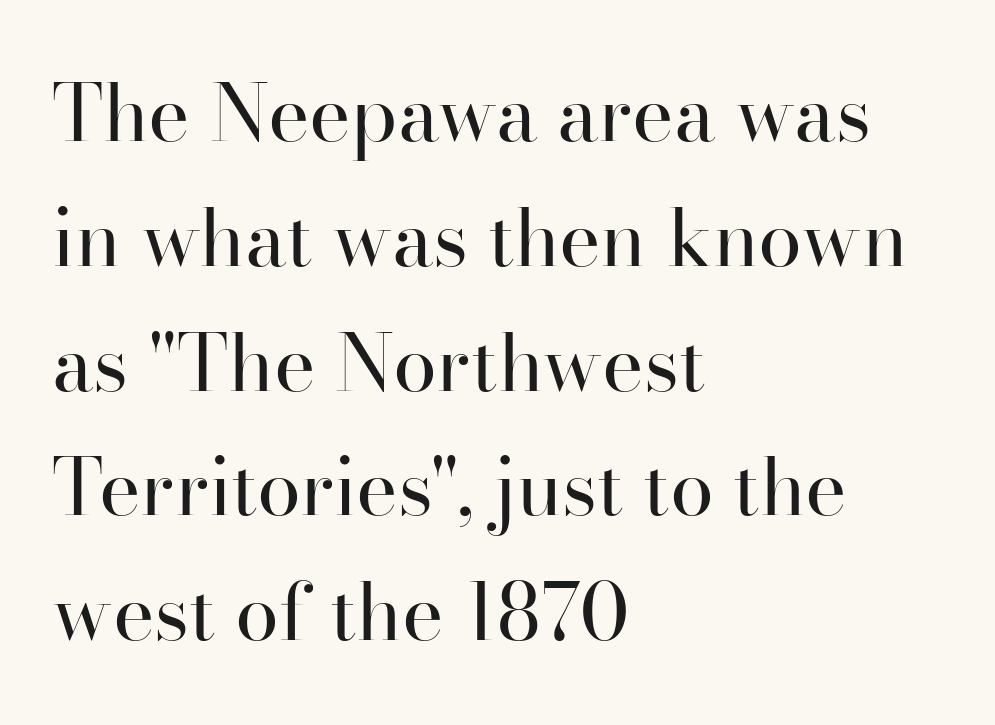
{"serif": "yes", "italic": "no", "bold": "no", "weight": "regular", "width": "normal", "stroke_contrast": "high", "x_height": "small", "monospaced": "no", "underline": "no", "align": "left", "line_spacing": "normal", "line_spacing_ratio": 1.58, "letter_spacing": "normal", "letter_spacing_em": 0.0, "glyph_px": 79}
